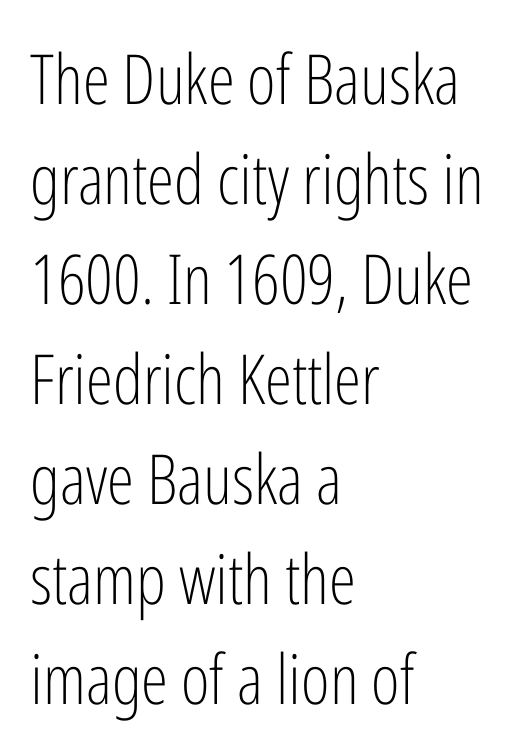
Q: Is the text bold? A: No.
Q: Is the text italic (slanted)? A: No, it is upright.
Q: Is the typeface a serif or a sans-serif typeface? A: Sans-serif.
Q: Is the text underlined? A: No.
Q: How is the paragraph aligned? A: Left-aligned.
Q: Is the spacing between letters normal or unusually wide? A: Normal.
Q: Is the spacing between lines tight, normal or loose? A: Normal.
Q: Width (condensed, normal, or wide)? A: Condensed.
Q: Stroke contrast? A: Low.
Q: x-height? A: Medium.
Q: Monospaced? A: No.
